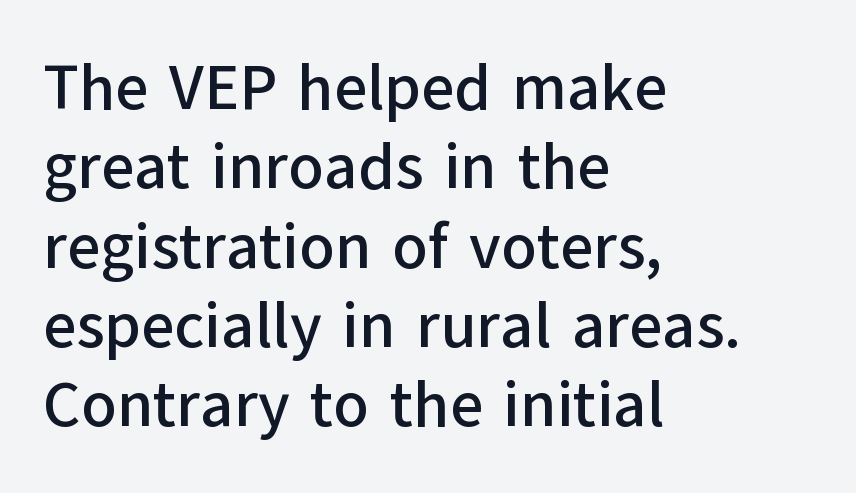
Q: Is the text italic (slanted)? A: No, it is upright.
Q: Is the typeface a serif or a sans-serif typeface? A: Sans-serif.
Q: Is the text underlined? A: No.
Q: How is the paragraph aligned? A: Left-aligned.
Q: Is the spacing between letters normal or unusually wide? A: Normal.
Q: Width (condensed, normal, or wide)? A: Normal.
Q: Stroke contrast? A: Low.
Q: x-height? A: Medium.
Q: Monospaced? A: No.
